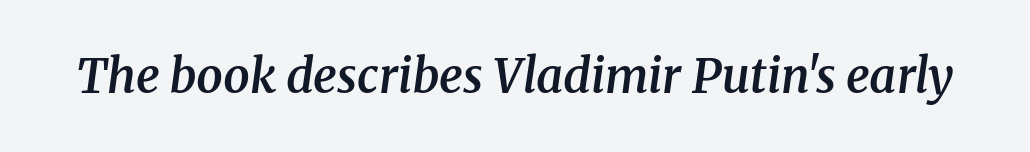
Characters are canted at an angle relative to the baseline's perpendicular. Does the type have serifs? Yes, each stem ends in a small foot. A clean baseline with only descenders dipping below it. These lines are rendered in a variable-pitch font.
